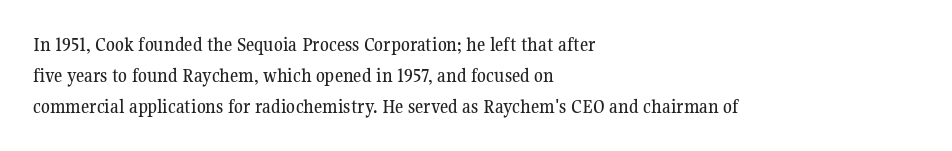
The image shows 20 px text type, upright; set left-aligned, normal line spacing (1.54x), normal letter spacing, not underlined.
